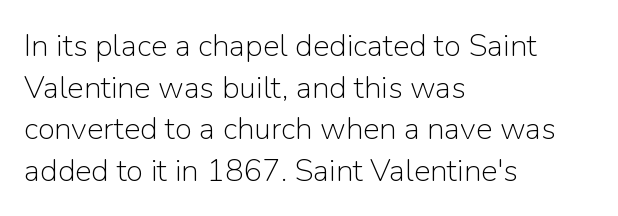
Q: Is the text bold? A: No.
Q: Is the text italic (slanted)? A: No, it is upright.
Q: Is the typeface a serif or a sans-serif typeface? A: Sans-serif.
Q: Is the text underlined? A: No.
Q: How is the paragraph aligned? A: Left-aligned.
Q: Is the spacing between letters normal or unusually wide? A: Normal.
Q: Is the spacing between lines tight, normal or loose? A: Normal.
Q: Width (condensed, normal, or wide)? A: Normal.
Q: Stroke contrast? A: Low.
Q: x-height? A: Medium.
Q: Monospaced? A: No.
